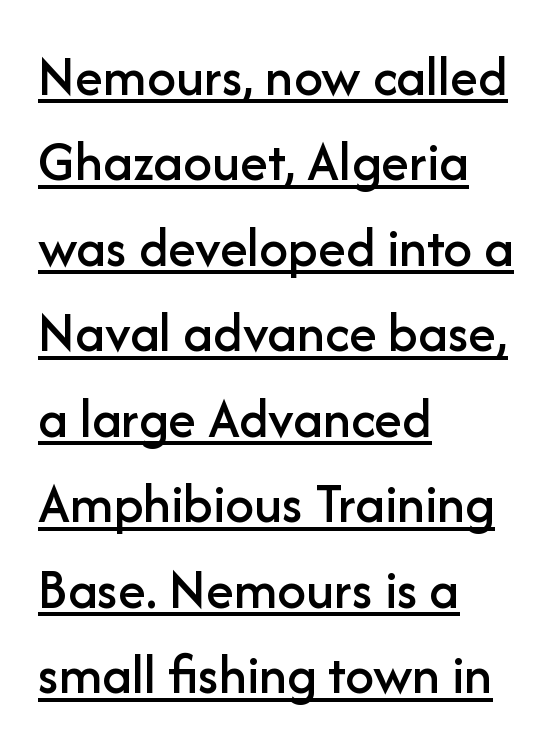
{"serif": "no", "italic": "no", "width": "normal", "stroke_contrast": "low", "x_height": "medium", "monospaced": "no", "underline": "yes", "align": "left", "line_spacing": "normal", "line_spacing_ratio": 1.5, "letter_spacing": "normal", "letter_spacing_em": 0.0, "glyph_px": 57}
